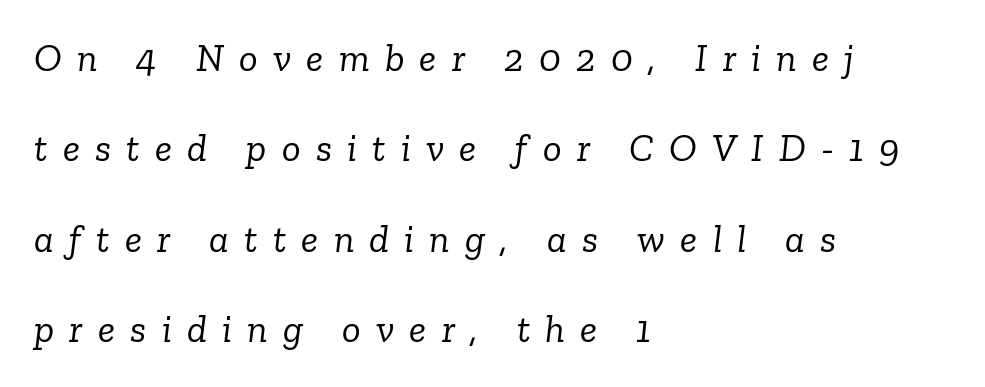
Does the copy run flush right? No — it runs flush left. These lines have a slow, spaced-out rhythm from letter to letter. The leading is generous, giving the passage an open texture. To sum up the face: it has serifs.
